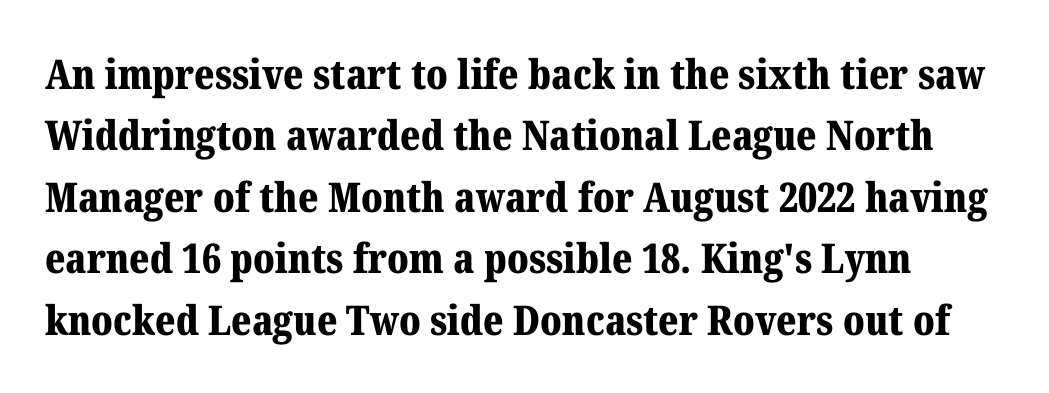
{"serif": "yes", "italic": "no", "bold": "yes", "weight": "bold", "width": "normal", "stroke_contrast": "medium", "x_height": "medium", "monospaced": "no", "underline": "no", "line_spacing": "normal", "line_spacing_ratio": 1.5, "letter_spacing": "normal", "letter_spacing_em": 0.0, "glyph_px": 41}
